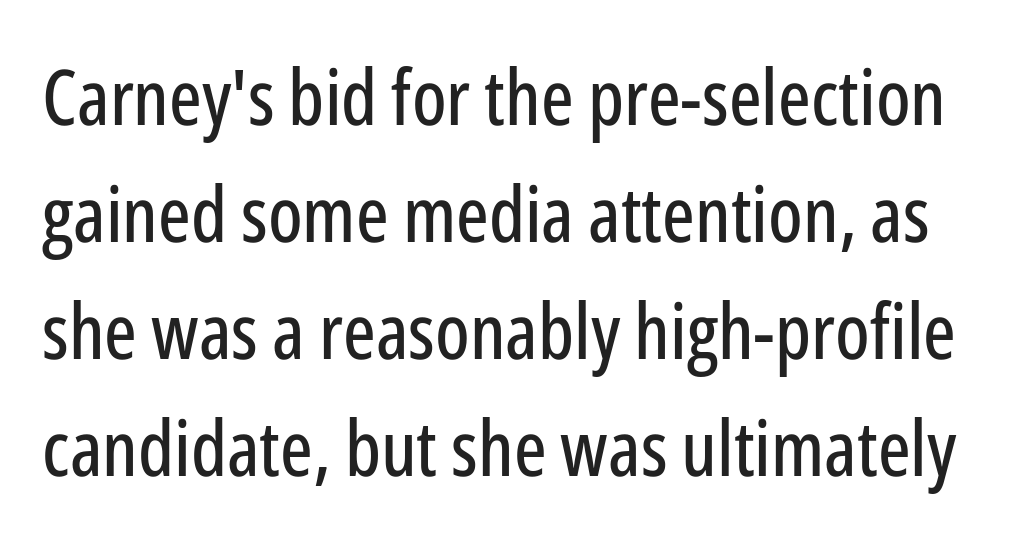
Q: Is the text italic (slanted)? A: No, it is upright.
Q: Is the typeface a serif or a sans-serif typeface? A: Sans-serif.
Q: Is the text underlined? A: No.
Q: Is the spacing between letters normal or unusually wide? A: Normal.
Q: Is the spacing between lines tight, normal or loose? A: Normal.
Q: Width (condensed, normal, or wide)? A: Condensed.
Q: Stroke contrast? A: Low.
Q: x-height? A: Medium.
Q: Monospaced? A: No.
